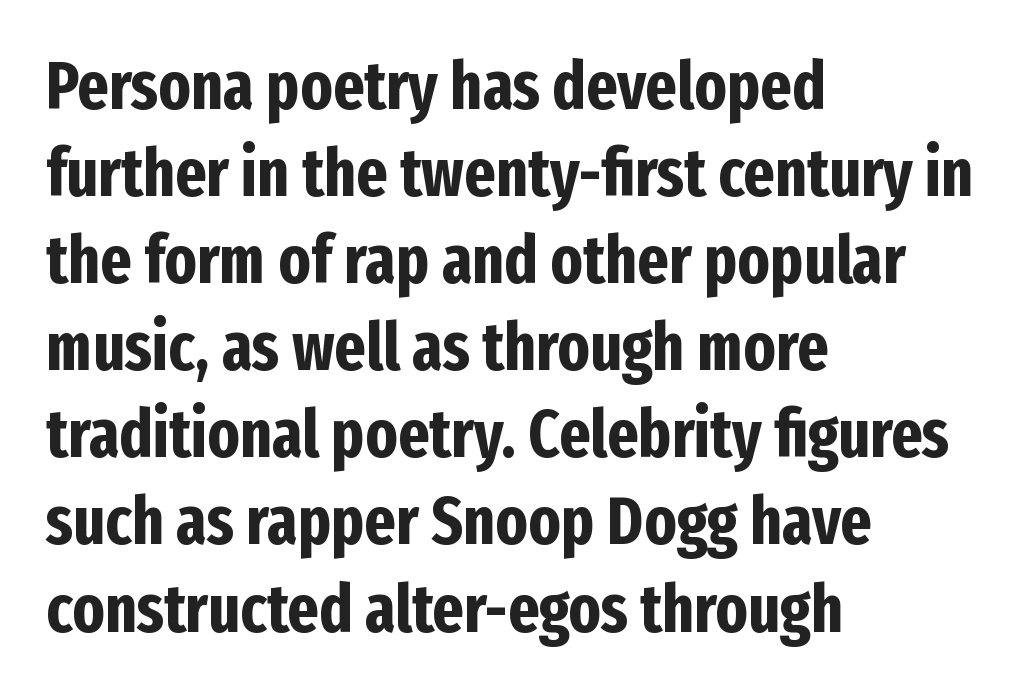
{"serif": "no", "italic": "no", "bold": "yes", "weight": "bold", "width": "condensed", "stroke_contrast": "low", "x_height": "medium", "monospaced": "no", "underline": "no", "align": "left", "line_spacing": "normal", "line_spacing_ratio": 1.3, "letter_spacing": "normal", "letter_spacing_em": 0.0, "glyph_px": 67}
